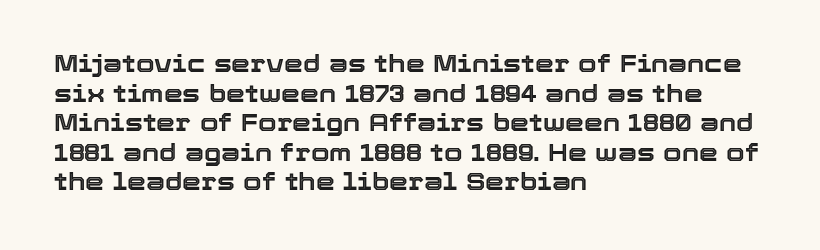
The image shows 24 px text type, upright; set left-aligned, line spacing 1.23x, normal letter spacing, not underlined.
